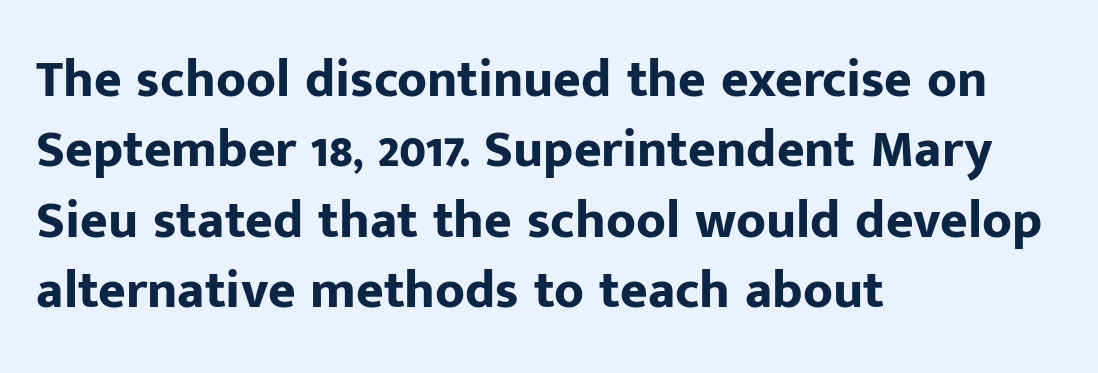
This block has exactly the height ordinary leading produces. The passage shown is not underscored anywhere. Spacing between characters is what you'd get straight out of the box. Varying glyph widths throughout — classic text-font behaviour.
